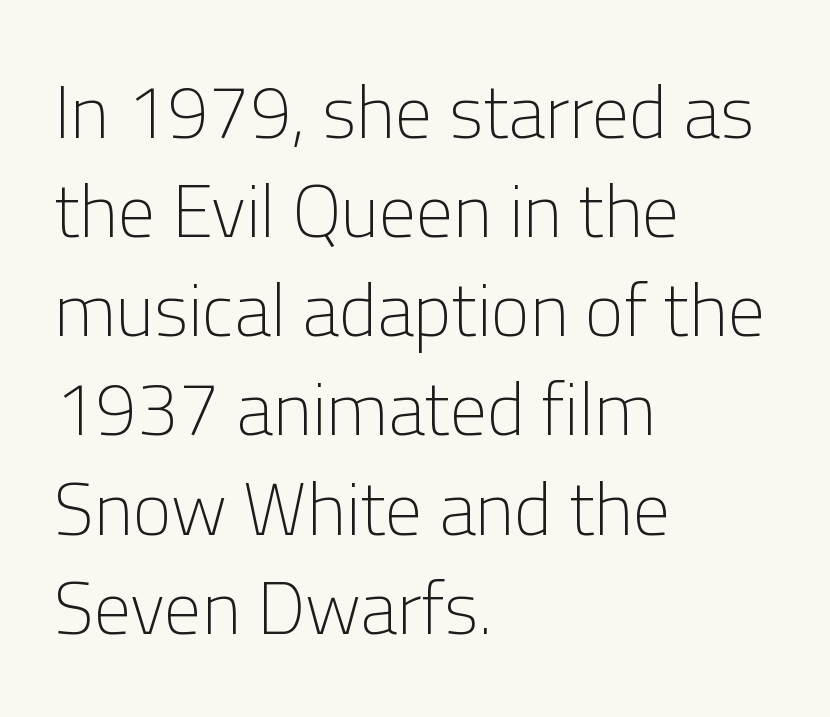
{"serif": "no", "italic": "no", "bold": "no", "weight": "light", "width": "normal", "stroke_contrast": "low", "x_height": "medium", "monospaced": "no", "underline": "no", "align": "left", "line_spacing": "normal", "line_spacing_ratio": 1.34, "letter_spacing": "normal", "letter_spacing_em": 0.0, "glyph_px": 74}
